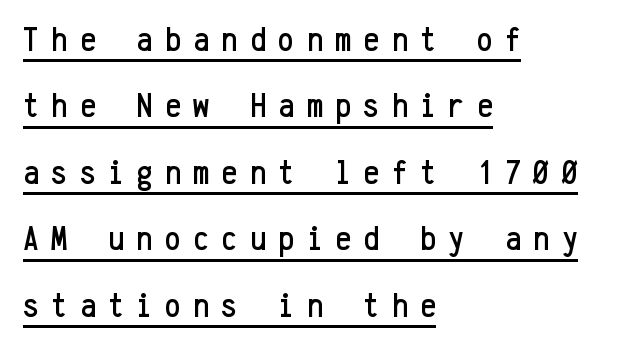
Q: Is the text italic (slanted)? A: No, it is upright.
Q: Is the typeface a serif or a sans-serif typeface? A: Sans-serif.
Q: Is the text underlined? A: Yes.
Q: How is the paragraph aligned? A: Left-aligned.
Q: Is the spacing between letters normal or unusually wide? A: Unusually wide.
Q: Is the spacing between lines tight, normal or loose? A: Loose.
Q: Width (condensed, normal, or wide)? A: Condensed.
Q: Stroke contrast? A: Low.
Q: x-height? A: Medium.
Q: Monospaced? A: Yes.
